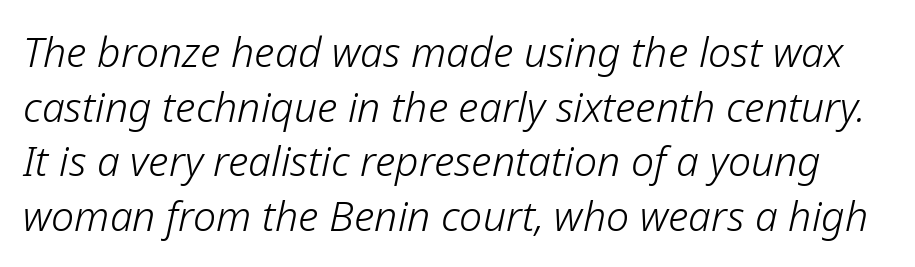
Q: Is the text bold? A: No.
Q: Is the text italic (slanted)? A: Yes, it leans right by about 12 degrees.
Q: Is the text underlined? A: No.
Q: Is the spacing between letters normal or unusually wide? A: Normal.
Q: Is the spacing between lines tight, normal or loose? A: Normal.
Q: Width (condensed, normal, or wide)? A: Normal.
Q: Stroke contrast? A: Low.
Q: x-height? A: Medium.
Q: Monospaced? A: No.
